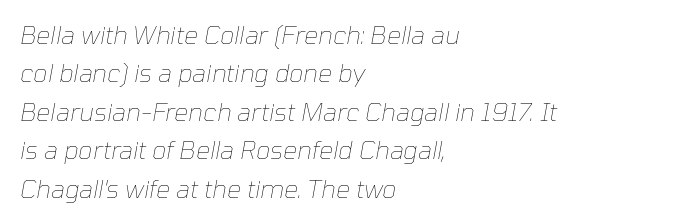
The image shows 25 px text type, italic (leaning right); set left-aligned, normal line spacing (1.54x), normal letter spacing, not underlined.
